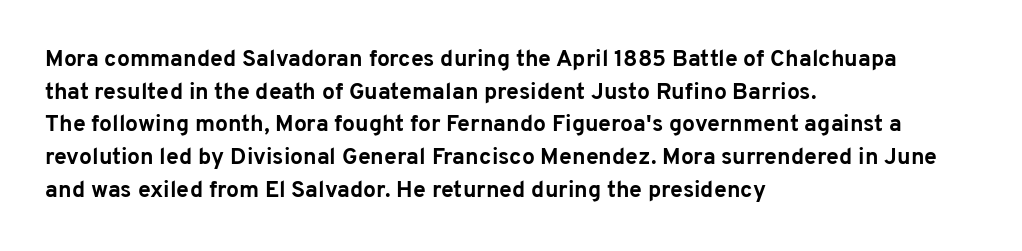
The image shows 23 px bold type, upright; set left-aligned, normal line spacing (1.42x), normal letter spacing, not underlined.
